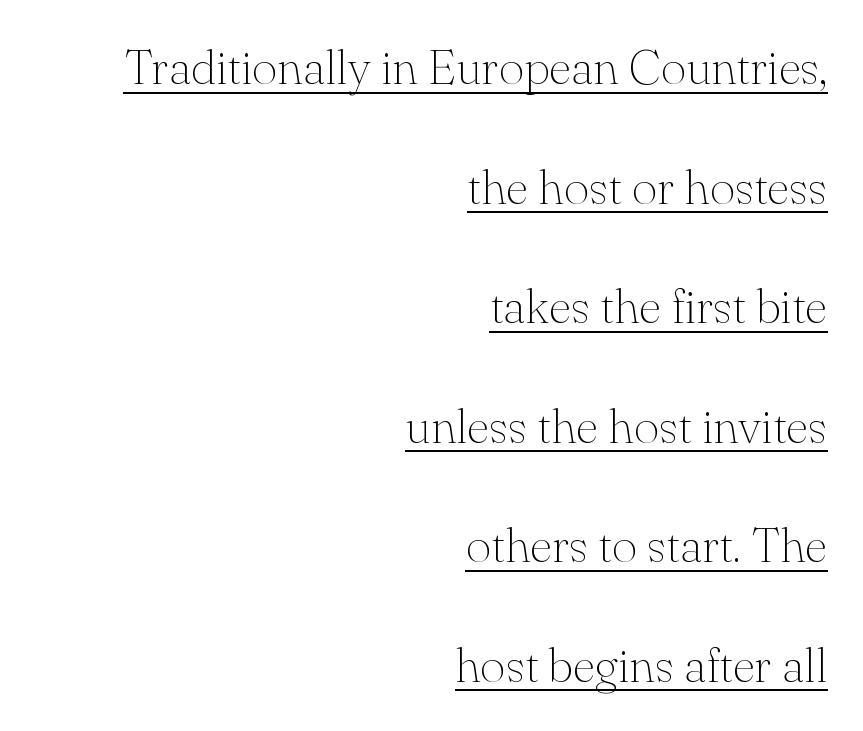
Q: Is the text bold? A: No.
Q: Is the text italic (slanted)? A: No, it is upright.
Q: Is the typeface a serif or a sans-serif typeface? A: Serif.
Q: Is the text underlined? A: Yes.
Q: How is the paragraph aligned? A: Right-aligned.
Q: Is the spacing between letters normal or unusually wide? A: Normal.
Q: Is the spacing between lines tight, normal or loose? A: Loose.
Q: Width (condensed, normal, or wide)? A: Normal.
Q: Stroke contrast? A: Medium.
Q: x-height? A: Small.
Q: Monospaced? A: No.
